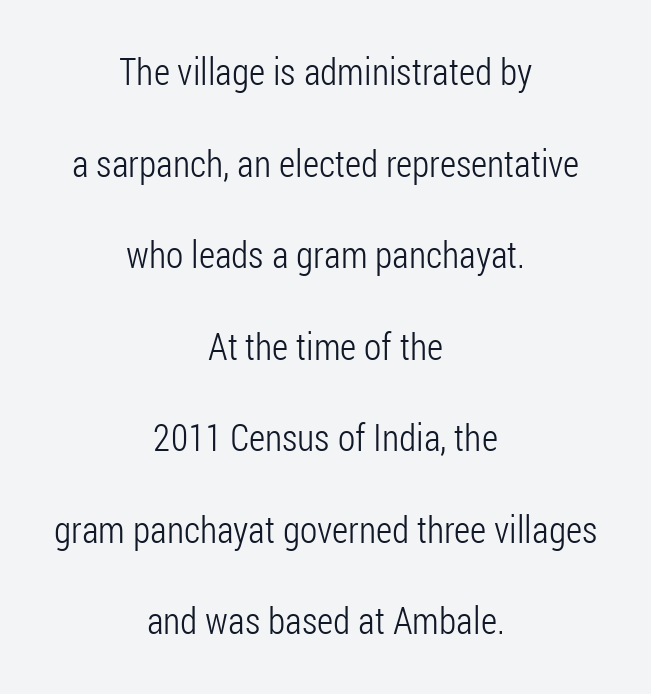
Q: Is the text bold? A: No.
Q: Is the text italic (slanted)? A: No, it is upright.
Q: Is the typeface a serif or a sans-serif typeface? A: Sans-serif.
Q: Is the text underlined? A: No.
Q: How is the paragraph aligned? A: Centered.
Q: Is the spacing between letters normal or unusually wide? A: Normal.
Q: Is the spacing between lines tight, normal or loose? A: Loose.
Q: Width (condensed, normal, or wide)? A: Condensed.
Q: Stroke contrast? A: Low.
Q: x-height? A: Medium.
Q: Monospaced? A: No.
